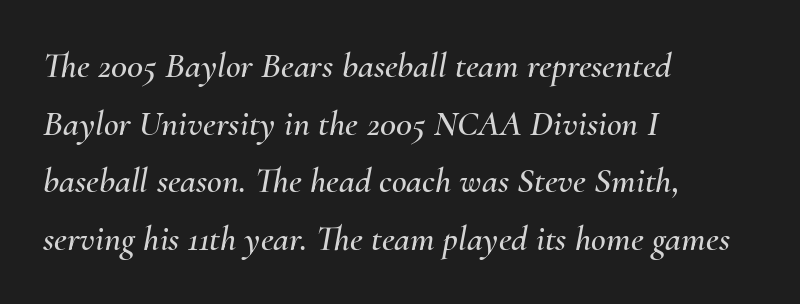
Q: Is the text italic (slanted)? A: Yes, it leans right by about 10 degrees.
Q: Is the text underlined? A: No.
Q: How is the paragraph aligned? A: Left-aligned.
Q: Is the spacing between letters normal or unusually wide? A: Normal.
Q: Is the spacing between lines tight, normal or loose? A: Normal.
Q: Width (condensed, normal, or wide)? A: Normal.
Q: Stroke contrast? A: Medium.
Q: x-height? A: Small.
Q: Monospaced? A: No.
